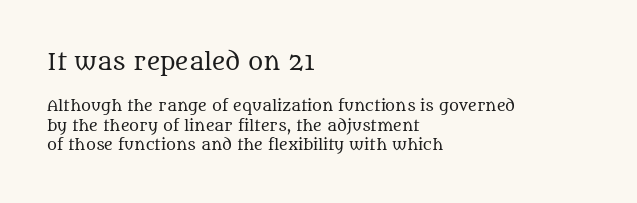
{"italic": "no", "bold": "no", "underline": "no", "align": "left", "line_spacing": "normal", "line_spacing_ratio": 1.32, "letter_spacing": "normal", "letter_spacing_em": 0.0, "larger_block": "first", "size_ratio": 1.53, "glyph_px": 23}
